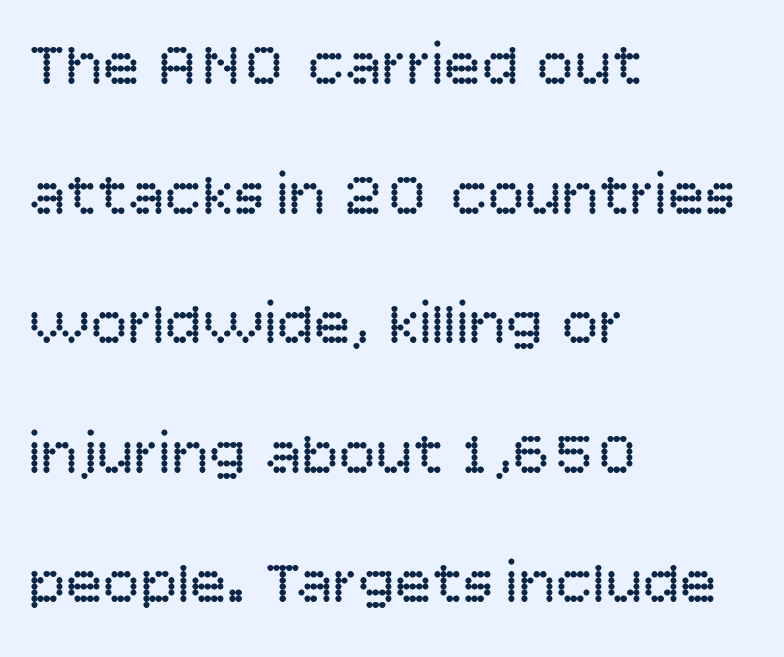
The image shows 62 px regular-weight sans-serif type, upright; set left-aligned, loose line spacing (2.09x), normal letter spacing, not underlined; low stroke contrast and a large x-height.
